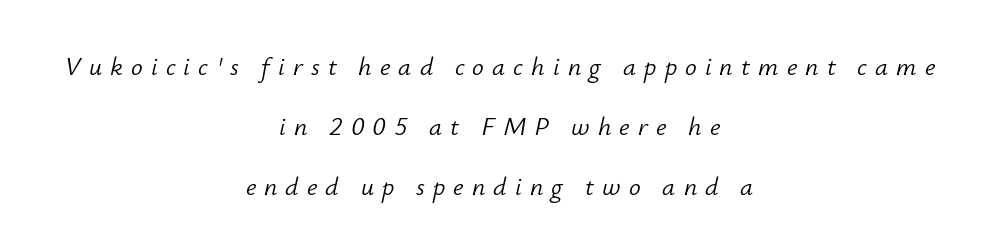
The passage shown is not bold in any degree. Has an underline been added? It has not. Quick note: interline space is abundant. When letters slant like this, we call the style italic. Inter-character spacing is expanded well beyond the font's built-in metrics. This sample is center-justified, so both line endings float freely.
